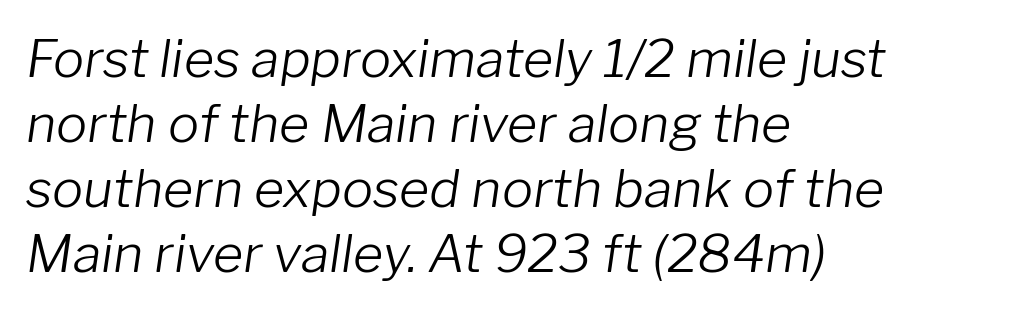
Nothing heavy about these letters — not bold at all. The rendering anchors every line to the left-hand side. The passage shown is typed in a proportional face where columns would drift. Here the glyphs are tracked normally, forming tight word shapes.
